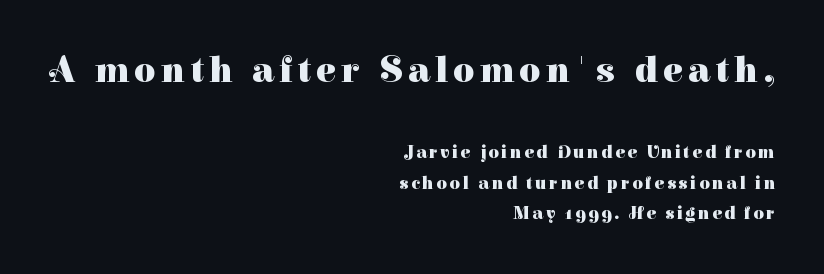
The image shows 37 px heavy serif type, upright; set right-aligned, line spacing 1.71x, not underlined; the first (top) block is 2.06x larger; high stroke contrast and a medium x-height.
